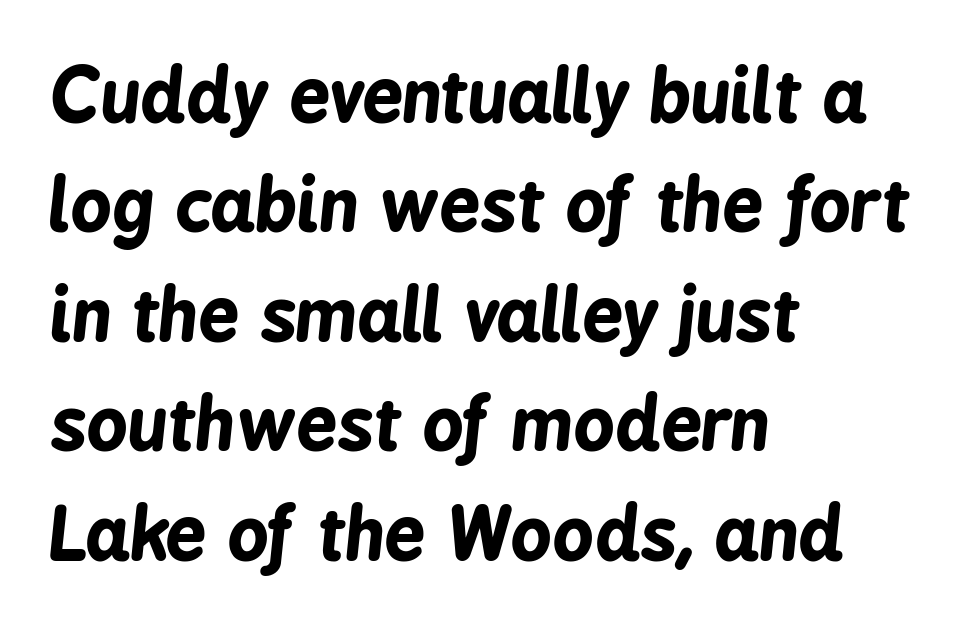
{"italic": "yes", "lean": "right", "slant_degrees": 6, "bold": "yes", "weight": "bold", "width": "condensed", "stroke_contrast": "low", "x_height": "medium", "monospaced": "no", "underline": "no", "align": "left", "line_spacing": "normal", "line_spacing_ratio": 1.52, "letter_spacing": "normal", "letter_spacing_em": 0.0, "glyph_px": 72}
